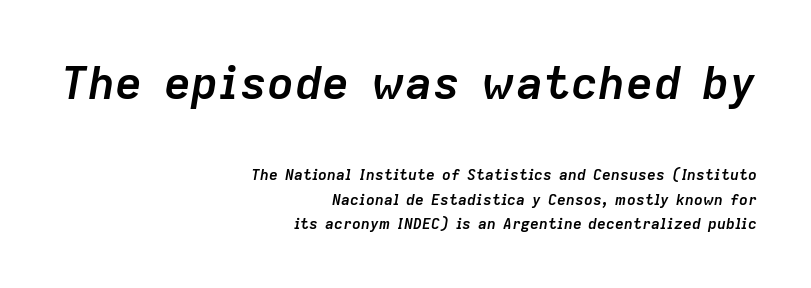
{"italic": "yes", "lean": "right", "slant_degrees": 9, "bold": "yes", "weight": "semibold", "width": "normal", "stroke_contrast": "low", "x_height": "medium", "monospaced": "no", "underline": "no", "align": "right", "line_spacing": "normal", "line_spacing_ratio": 1.62, "letter_spacing": "normal", "letter_spacing_em": 0.0, "larger_block": "first", "size_ratio": 3.07, "glyph_px": 46}
